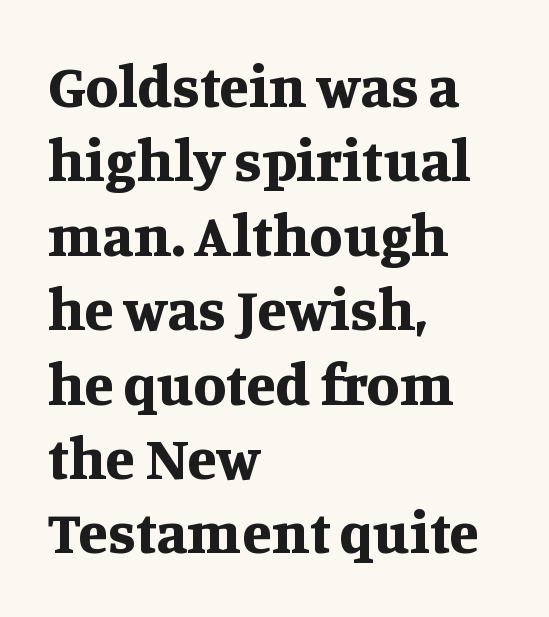
Q: Is the text bold? A: Yes.
Q: Is the text italic (slanted)? A: No, it is upright.
Q: Is the typeface a serif or a sans-serif typeface? A: Serif.
Q: Is the text underlined? A: No.
Q: How is the paragraph aligned? A: Left-aligned.
Q: Is the spacing between letters normal or unusually wide? A: Normal.
Q: Width (condensed, normal, or wide)? A: Normal.
Q: Stroke contrast? A: Medium.
Q: x-height? A: Large.
Q: Monospaced? A: No.
